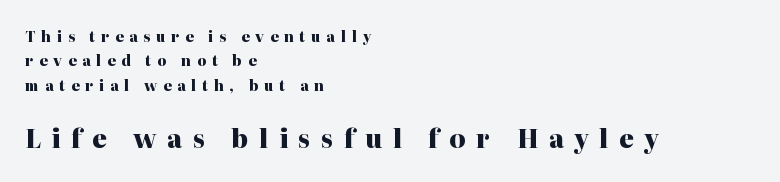
Q: Is the text bold? A: Yes.
Q: Is the text italic (slanted)? A: No, it is upright.
Q: Is the text underlined? A: No.
Q: How is the paragraph aligned? A: Left-aligned.
Q: Is the spacing between letters normal or unusually wide? A: Unusually wide.
Q: Which block of text is set in a larger size, the first (top) or the second (bottom)? A: The second (bottom) one.
